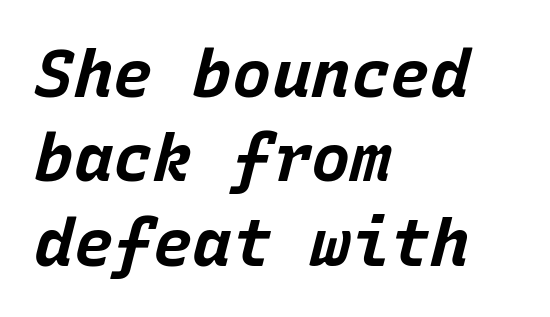
The lines sit at an ordinary, default distance from one another. Each glyph is drawn with heavy, bold strokes. The tracking reads as untouched default to a designer's eye. Italic? Definitely — the glyphs are oblique.
